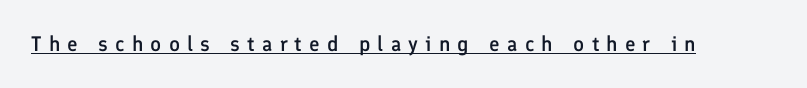
The image shows 21 px text type, upright; set unusually wide letter spacing (+0.34 em), underlined.
